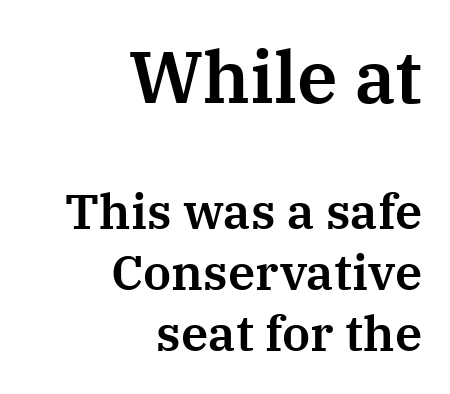
{"serif": "yes", "italic": "no", "width": "normal", "stroke_contrast": "medium", "x_height": "medium", "monospaced": "no", "underline": "no", "align": "right", "line_spacing": "normal", "line_spacing_ratio": 1.25, "letter_spacing": "normal", "letter_spacing_em": 0.0, "larger_block": "first", "size_ratio": 1.49, "glyph_px": 73}
